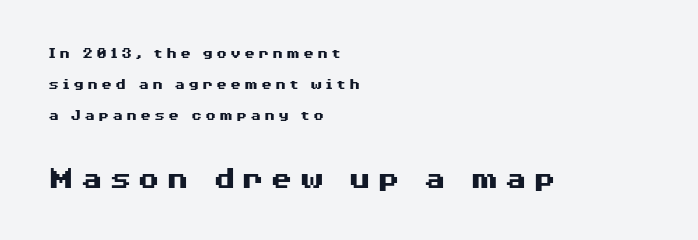
The more generous point size was reserved for the lower chunk. Is this a fixed-width face? No — the glyphs have proportional, varying widths. A full-strength bold gives these letters their thick strokes. The designer went with a sans here, leaving each stem footless. Characters remain perfectly vertical along every line. Quick note: interline space is abundant.
